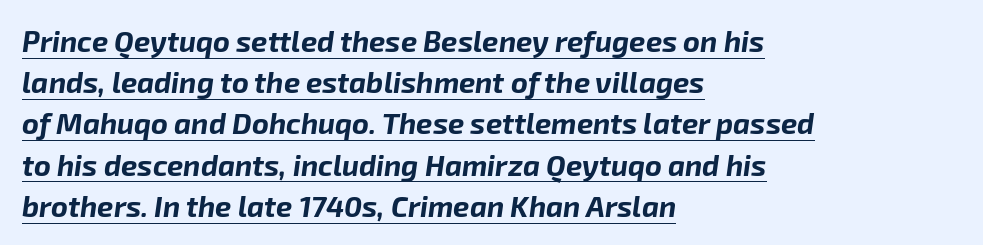
Q: Is the text bold? A: Yes.
Q: Is the text italic (slanted)? A: Yes, it leans right by about 8 degrees.
Q: Is the text underlined? A: Yes.
Q: How is the paragraph aligned? A: Left-aligned.
Q: Is the spacing between letters normal or unusually wide? A: Normal.
Q: Is the spacing between lines tight, normal or loose? A: Normal.
Q: Width (condensed, normal, or wide)? A: Normal.
Q: Stroke contrast? A: Low.
Q: x-height? A: Medium.
Q: Monospaced? A: No.
